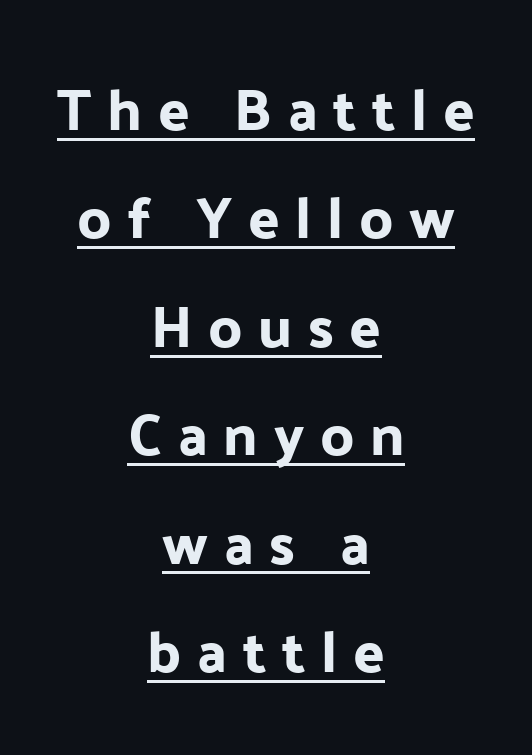
Layout note: lines centered. Spacing verdict: proportional, widths tailored to each character. It's the straight-up-and-down kind of type. The tracking reads as deliberately expanded to a designer's eye. A typographer would call this underscored text. You can tell from the bare stems that sans-serif type was used.
